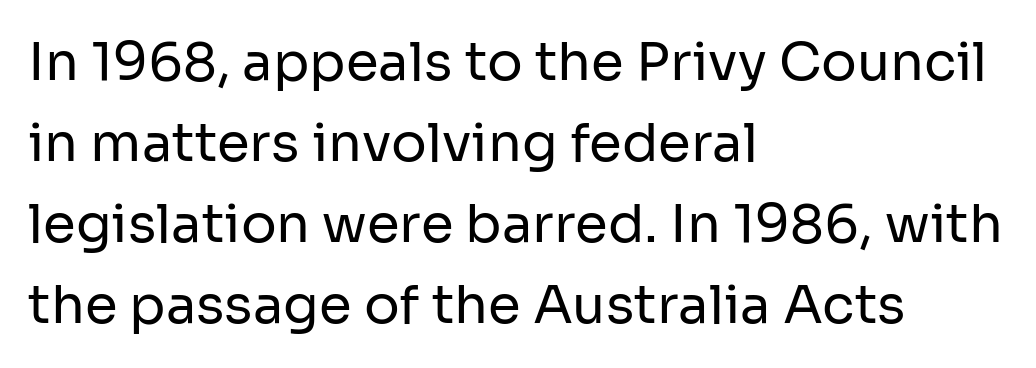
The face used here is proportionally spaced, like ordinary book or web type. Default kerning and tracking; the words read as compact shapes. Examine the stroke ends and you'll find no serifs. The rows are spaced the way most documents space them.
